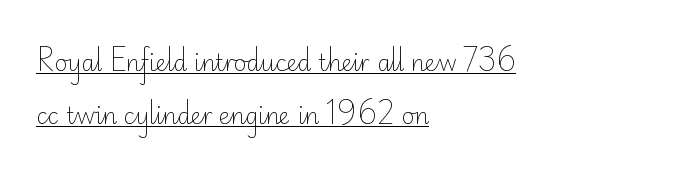
Honestly, the letter spacing is just normal — you wouldn't notice it. These lines were composed using upright roman letters. You could fit nearly another row in the gap between these rows. This sample carries an underscore along the baseline area. Left-aligned paragraph, ragged on the right.
